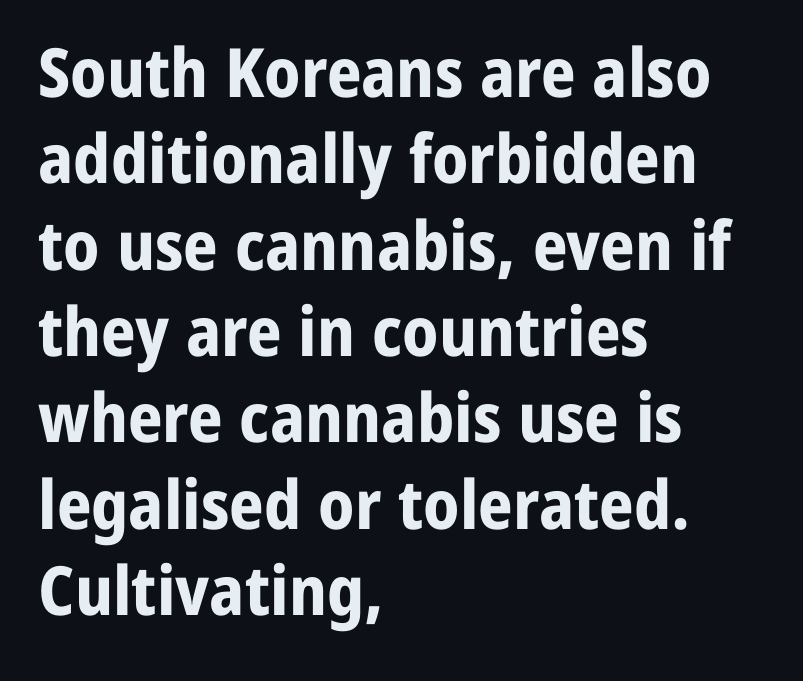
{"serif": "no", "italic": "no", "bold": "yes", "weight": "bold", "width": "normal", "stroke_contrast": "low", "x_height": "medium", "monospaced": "no", "underline": "no", "align": "left", "line_spacing": "normal", "line_spacing_ratio": 1.27, "letter_spacing": "normal", "letter_spacing_em": 0.0, "glyph_px": 68}
